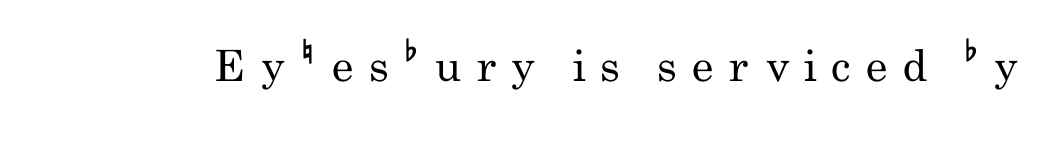
Think standard paragraph weight, or any step lighter than that. Typographically, this falls in the sans-serif category. This sample has the flowing, uneven cadence of proportional lettering. Characters follow at a spacing far wider than the type designer built in. Bare-footed words on every line.
